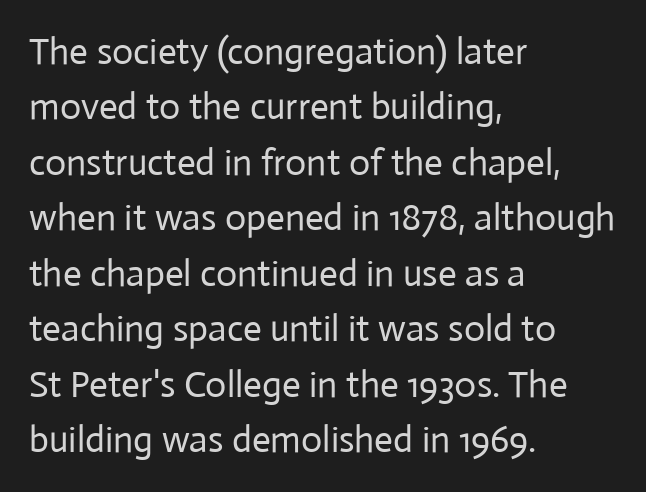
The image shows 37 px regular-weight sans-serif type, upright; set left-aligned, normal line spacing (1.5x), normal letter spacing, not underlined; low stroke contrast and a medium x-height.
